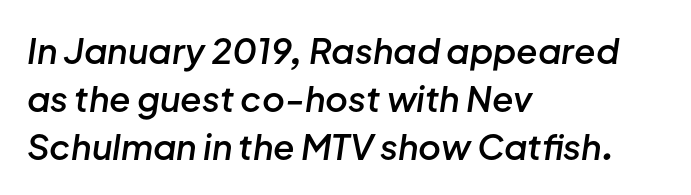
The image shows 35 px semibold type, italic (leaning right); set left-aligned, normal line spacing (1.37x), normal letter spacing, not underlined; low stroke contrast and a medium x-height.
